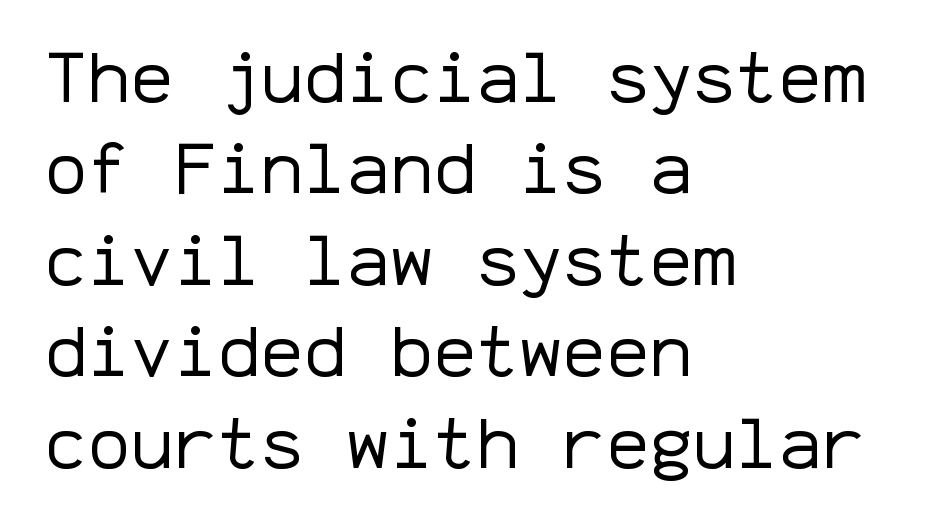
{"serif": "no", "italic": "no", "bold": "no", "weight": "regular", "width": "normal", "stroke_contrast": "low", "x_height": "medium", "monospaced": "yes", "underline": "no", "align": "left", "line_spacing": "normal", "line_spacing_ratio": 1.27, "letter_spacing": "normal", "letter_spacing_em": 0.0, "glyph_px": 72}
